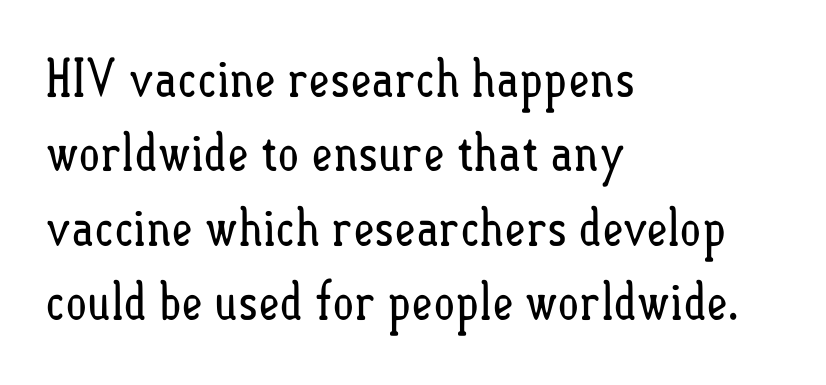
The image shows 52 px regular-weight, condensed type, upright; set left-aligned, normal line spacing (1.43x), normal letter spacing, not underlined; low stroke contrast and a small x-height.
